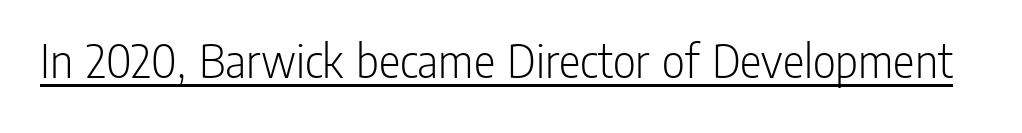
Q: Is the text bold? A: No.
Q: Is the text italic (slanted)? A: No, it is upright.
Q: Is the typeface a serif or a sans-serif typeface? A: Sans-serif.
Q: Is the text underlined? A: Yes.
Q: Is the spacing between letters normal or unusually wide? A: Normal.
Q: Width (condensed, normal, or wide)? A: Condensed.
Q: Stroke contrast? A: Low.
Q: x-height? A: Medium.
Q: Monospaced? A: No.
